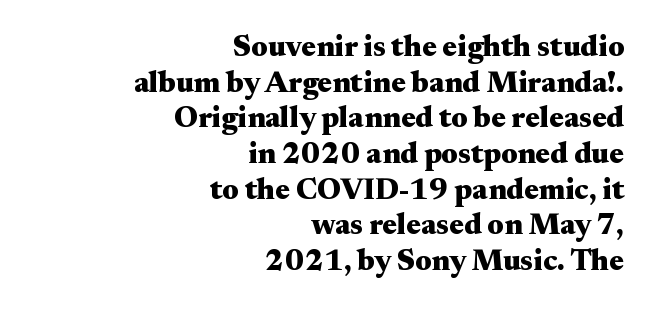
Q: Is the text bold? A: Yes.
Q: Is the text italic (slanted)? A: No, it is upright.
Q: Is the typeface a serif or a sans-serif typeface? A: Serif.
Q: Is the text underlined? A: No.
Q: How is the paragraph aligned? A: Right-aligned.
Q: Is the spacing between letters normal or unusually wide? A: Normal.
Q: Width (condensed, normal, or wide)? A: Wide.
Q: Stroke contrast? A: Medium.
Q: x-height? A: Small.
Q: Monospaced? A: No.
